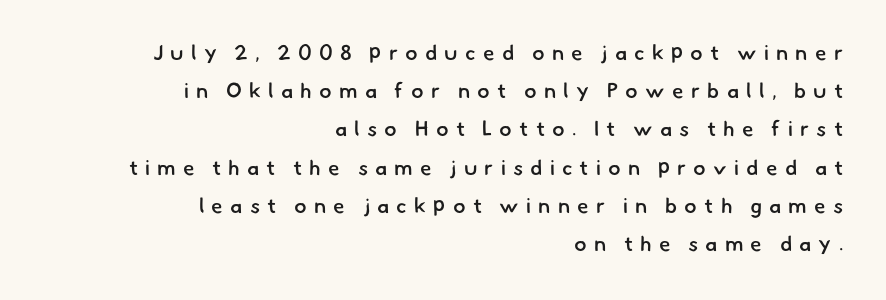
Q: Is the text bold? A: Semi-bold.
Q: Is the text underlined? A: No.
Q: How is the paragraph aligned? A: Right-aligned.
Q: Is the spacing between letters normal or unusually wide? A: Unusually wide.
